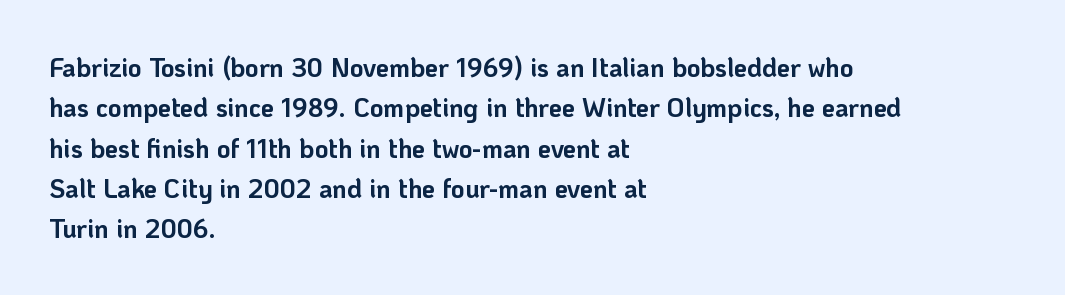
The image shows 26 px bold type, upright; set left-aligned, normal line spacing (1.55x), normal letter spacing, not underlined.
